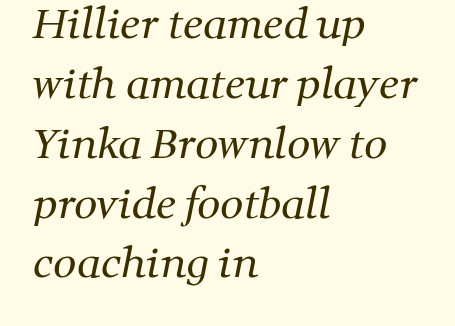
The image shows 41 px regular-weight serif type; set left-aligned, normal line spacing (1.46x), normal letter spacing, not underlined; medium stroke contrast and a medium x-height.
